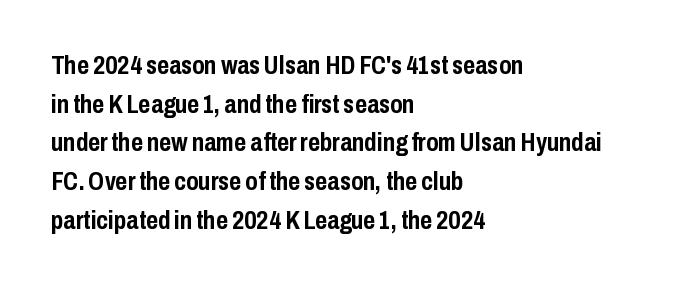
{"italic": "no", "bold": "yes", "underline": "no", "align": "left", "line_spacing": "normal", "line_spacing_ratio": 1.49, "letter_spacing": "normal", "letter_spacing_em": 0.0, "glyph_px": 26}
